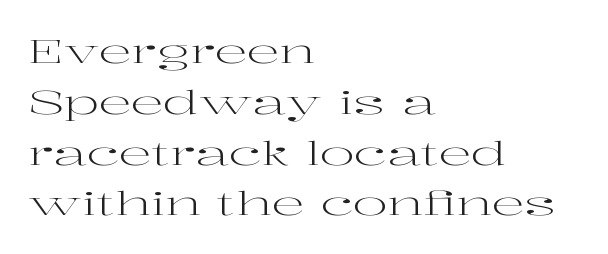
{"serif": "yes", "italic": "no", "bold": "no", "weight": "regular", "width": "wide", "stroke_contrast": "high", "x_height": "medium", "monospaced": "no", "underline": "no", "align": "left", "line_spacing": "normal", "line_spacing_ratio": 1.54, "letter_spacing": "normal", "letter_spacing_em": 0.0, "glyph_px": 33}
